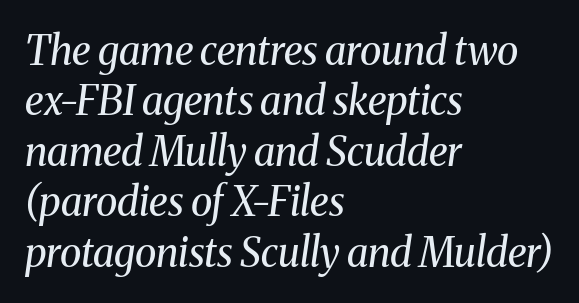
Q: Is the text bold? A: No.
Q: Is the text italic (slanted)? A: Yes, it leans right by about 8 degrees.
Q: Is the typeface a serif or a sans-serif typeface? A: Serif.
Q: Is the text underlined? A: No.
Q: How is the paragraph aligned? A: Left-aligned.
Q: Is the spacing between letters normal or unusually wide? A: Normal.
Q: Is the spacing between lines tight, normal or loose? A: Normal.
Q: Width (condensed, normal, or wide)? A: Normal.
Q: Stroke contrast? A: Medium.
Q: x-height? A: Medium.
Q: Monospaced? A: No.
